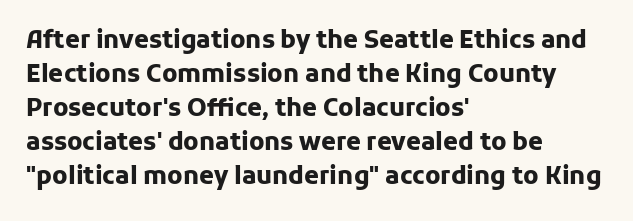
Q: Is the text bold? A: Yes.
Q: Is the text italic (slanted)? A: No, it is upright.
Q: Is the text underlined? A: No.
Q: How is the paragraph aligned? A: Left-aligned.
Q: Is the spacing between letters normal or unusually wide? A: Normal.
Q: Is the spacing between lines tight, normal or loose? A: Normal.
